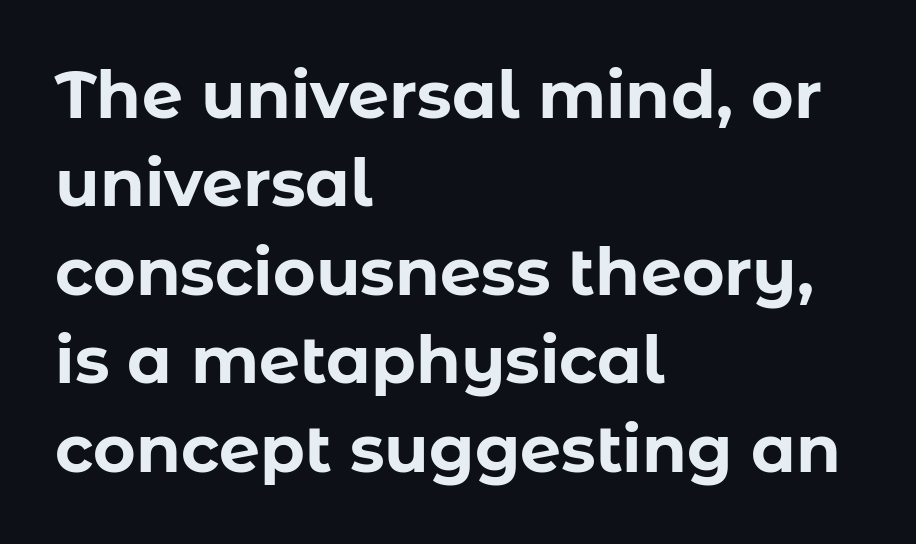
Set as a true bold cut, around the 700 mark. Grotesque or geometric, the face here clearly has no serifs. Does extra space separate the letters? No, they use regular spacing. Notice how descenders clear the ascenders below comfortably — that's standard leading. Reading down the block, your eye returns to a fixed left position each line. Is there any slant? The stems are plumb.
